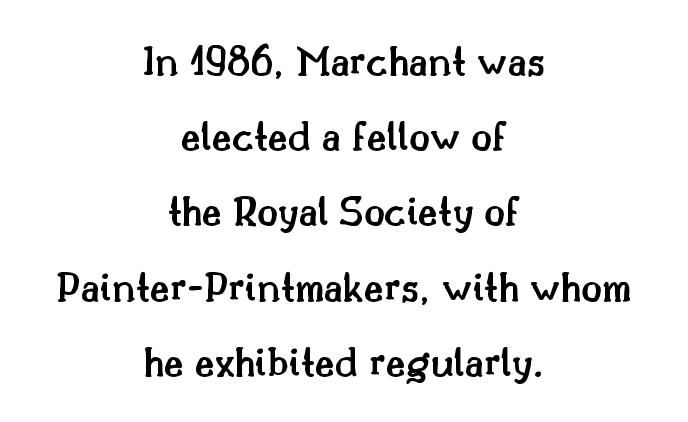
The font's upright variant was chosen for this text. Tracking value appears to be zero — textbook default spacing. Varying glyph widths throughout — classic text-font behaviour. Casual observation: everything's sitting right in the middle. Notice the strokes are somewhat thickened but not fully heavy: this is a semibold.
